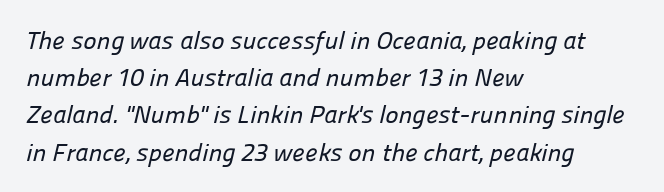
Q: Is the text underlined? A: No.
Q: How is the paragraph aligned? A: Left-aligned.
Q: Is the spacing between letters normal or unusually wide? A: Normal.
Q: Is the spacing between lines tight, normal or loose? A: Normal.
